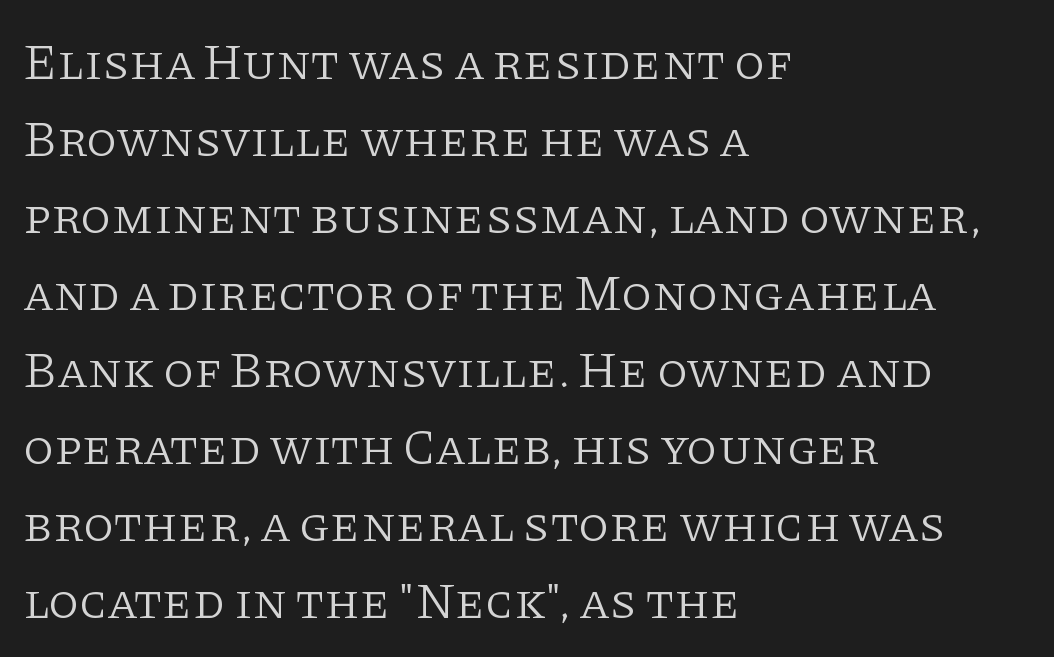
{"serif": "yes", "italic": "no", "bold": "no", "weight": "light", "width": "normal", "stroke_contrast": "low", "x_height": "large", "monospaced": "no", "underline": "no", "align": "left", "line_spacing": "normal", "line_spacing_ratio": 1.54, "letter_spacing": "normal", "letter_spacing_em": 0.0, "glyph_px": 50}
